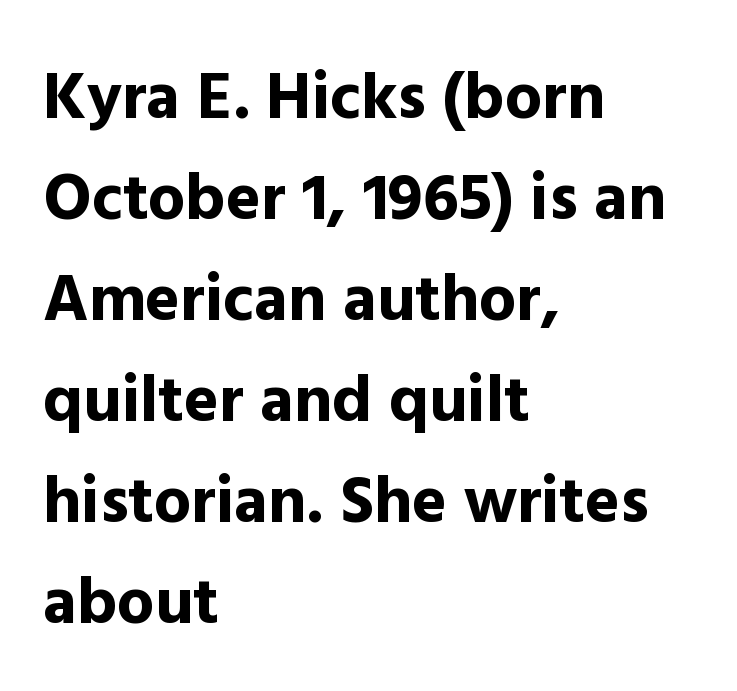
The image shows 66 px bold sans-serif type, upright; set left-aligned, normal line spacing (1.53x), normal letter spacing, not underlined; a medium x-height.
